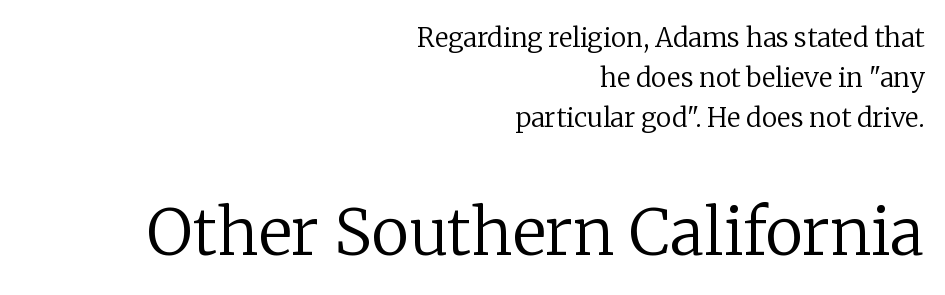
{"serif": "yes", "italic": "no", "bold": "no", "weight": "regular", "width": "normal", "stroke_contrast": "low", "x_height": "medium", "monospaced": "no", "underline": "no", "align": "right", "line_spacing": "normal", "line_spacing_ratio": 1.54, "letter_spacing": "normal", "letter_spacing_em": 0.0, "larger_block": "second", "size_ratio": 2.46, "glyph_px": 64}
